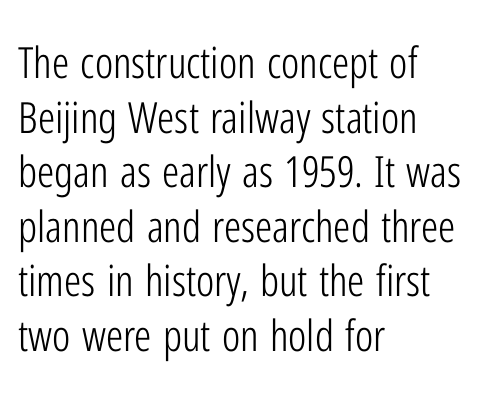
Note the varied advance widths — an 'i' is clearly narrower than an 'm'. The passage shown has conventional tracking throughout. Alignment: flush left. Descenders are the only things crossing below the line. Heaviness? Minimal to ordinary, like unemphasized prose. Examine the stroke ends and you'll find no serifs.
